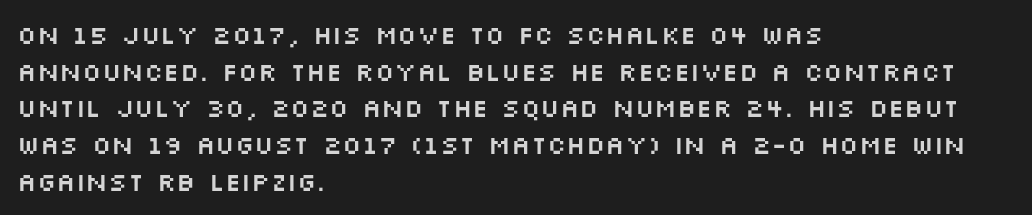
{"italic": "no", "underline": "no", "align": "left", "line_spacing": "normal", "line_spacing_ratio": 1.41, "letter_spacing": "normal", "letter_spacing_em": 0.0, "glyph_px": 26}
